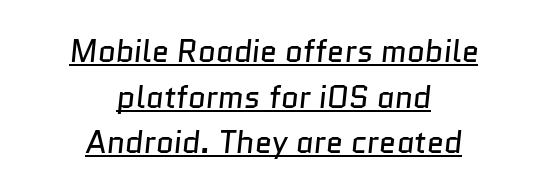
The letters look calm and open, with moderate or lighter stems. Compared with a flush-left layout, this one balances lines on the center instead. In designer terms, the underline attribute is active on this setting. Characters follow at the spacing the type designer built in.
